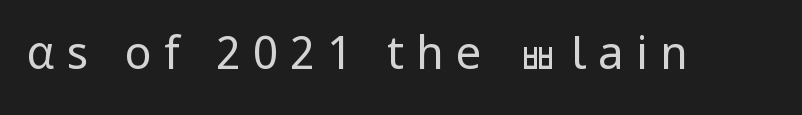
{"serif": "no", "italic": "no", "bold": "no", "weight": "regular", "width": "normal", "stroke_contrast": "low", "x_height": "medium", "monospaced": "no", "underline": "no", "letter_spacing": "wide", "letter_spacing_em": 0.27, "glyph_px": 45}
